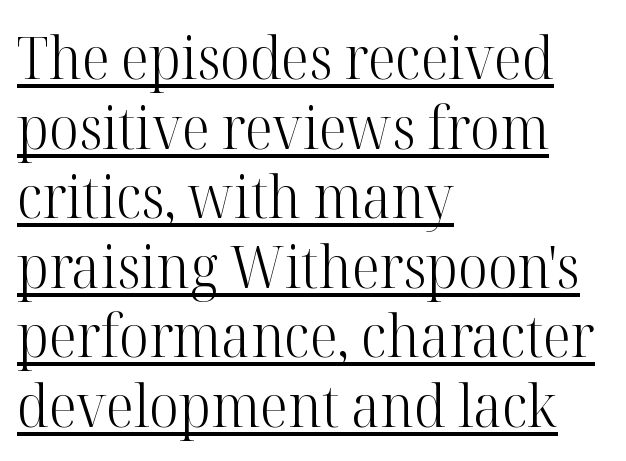
Q: Is the text bold? A: No.
Q: Is the text italic (slanted)? A: No, it is upright.
Q: Is the typeface a serif or a sans-serif typeface? A: Serif.
Q: Is the text underlined? A: Yes.
Q: How is the paragraph aligned? A: Left-aligned.
Q: Is the spacing between letters normal or unusually wide? A: Normal.
Q: Width (condensed, normal, or wide)? A: Normal.
Q: Stroke contrast? A: High.
Q: x-height? A: Medium.
Q: Monospaced? A: No.
